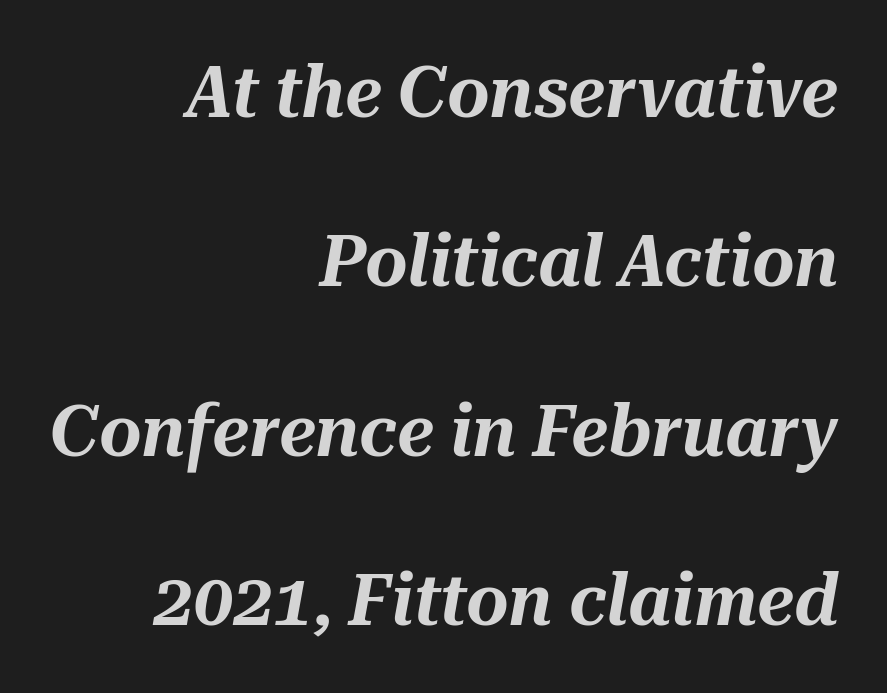
Q: Is the text italic (slanted)? A: Yes, it leans right by about 10 degrees.
Q: Is the text underlined? A: No.
Q: How is the paragraph aligned? A: Right-aligned.
Q: Is the spacing between letters normal or unusually wide? A: Normal.
Q: Is the spacing between lines tight, normal or loose? A: Loose.
Q: Width (condensed, normal, or wide)? A: Normal.
Q: Stroke contrast? A: Medium.
Q: x-height? A: Medium.
Q: Monospaced? A: No.
